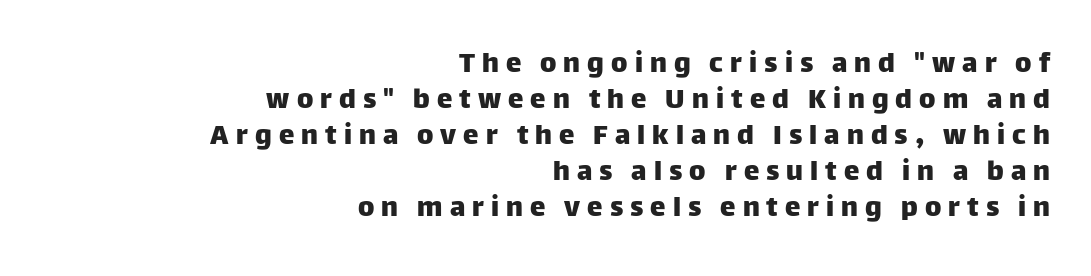
The image shows 31 px sans-serif type, upright; set right-aligned, line spacing 1.16x, unusually wide letter spacing (+0.23 em), not underlined; low stroke contrast and a large x-height.
